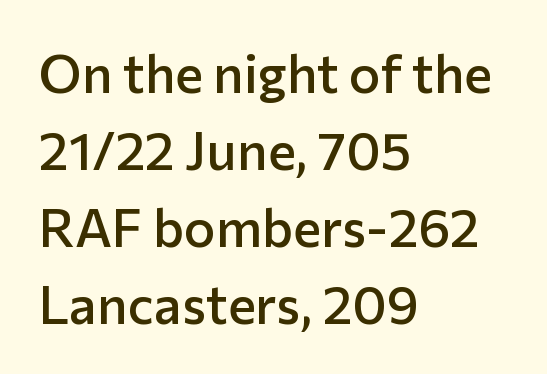
Letterform terminals end flat and unadorned throughout the passage. Observe the ordinary spacing: letters are neighbours, not strangers. Stroke thickness is moderately raised; the sample reads as semibold. The rendering uses a moderate line-height, typical for paragraphs. This sample uses an upright cut, with every glyph sitting square on the baseline. The area under the type is left untouched.
